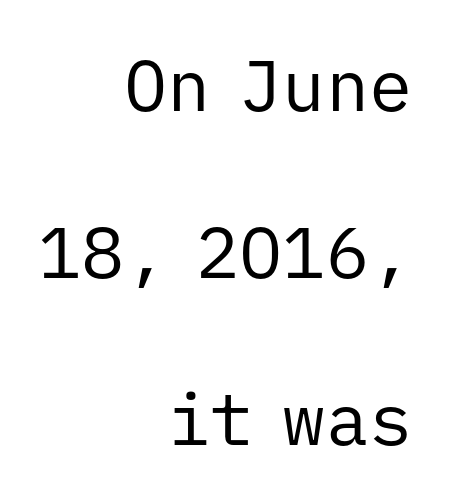
Compared with a typical body face, this is equally light or lighter still. The zone under the glyphs is completely vacant. Glyph-to-glyph distance matches everyday printed text. Which margin do the lines hug? The right one — the left edge is uneven. Upright lettering throughout.
